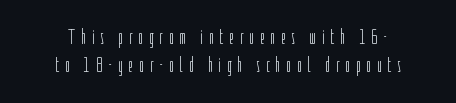
The image shows 22 px text type, upright; set centered, normal line spacing (1.26x), unusually wide letter spacing (+0.25 em), not underlined.
